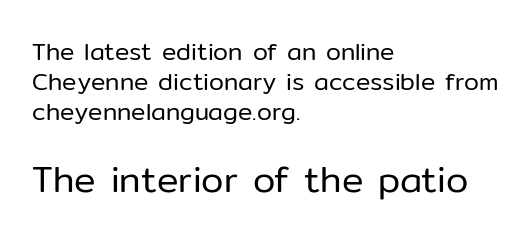
Q: Is the text bold? A: No.
Q: Is the text italic (slanted)? A: No, it is upright.
Q: Is the typeface a serif or a sans-serif typeface? A: Sans-serif.
Q: Is the text underlined? A: No.
Q: How is the paragraph aligned? A: Left-aligned.
Q: Is the spacing between letters normal or unusually wide? A: Normal.
Q: Which block of text is set in a larger size, the first (top) or the second (bottom)? A: The second (bottom) one.
Q: Width (condensed, normal, or wide)? A: Normal.
Q: Stroke contrast? A: Low.
Q: x-height? A: Medium.
Q: Monospaced? A: No.
